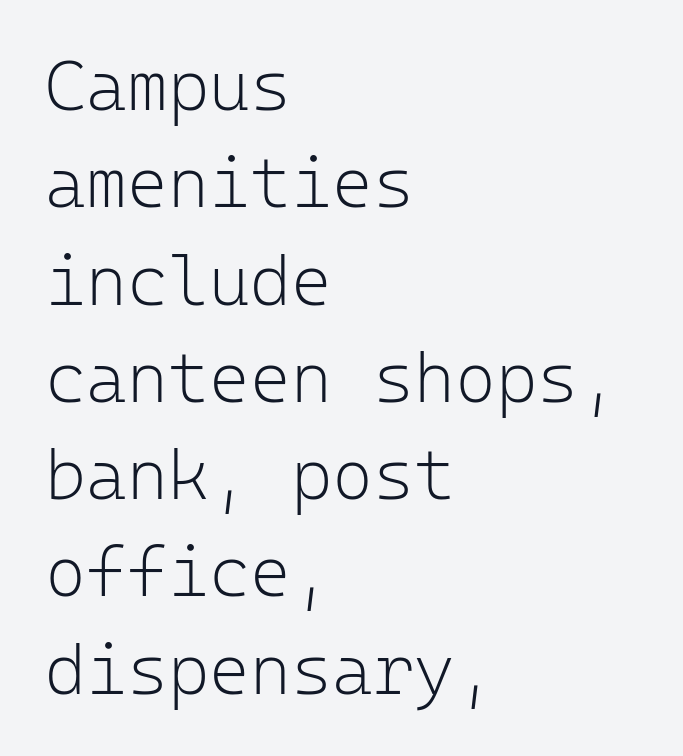
{"serif": "no", "italic": "no", "bold": "no", "weight": "light", "width": "normal", "stroke_contrast": "low", "x_height": "medium", "monospaced": "yes", "underline": "no", "align": "left", "line_spacing": "normal", "line_spacing_ratio": 1.39, "letter_spacing": "normal", "letter_spacing_em": 0.0, "glyph_px": 70}
